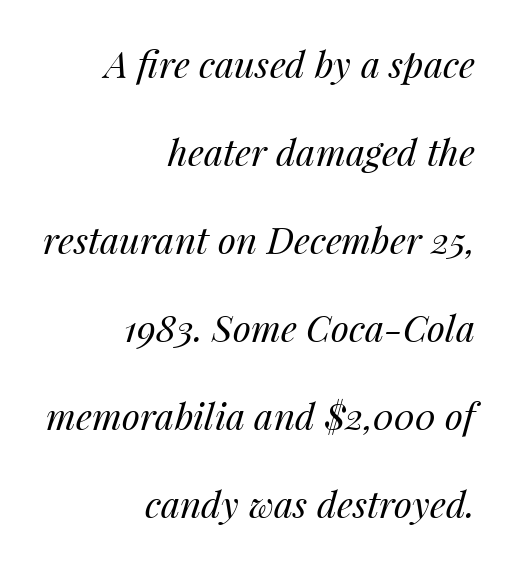
{"italic": "yes", "lean": "right", "slant_degrees": 14, "bold": "no", "weight": "regular", "width": "normal", "stroke_contrast": "medium", "x_height": "medium", "monospaced": "no", "underline": "no", "align": "right", "line_spacing": "loose", "line_spacing_ratio": 2.38, "letter_spacing": "normal", "letter_spacing_em": 0.0, "glyph_px": 37}
